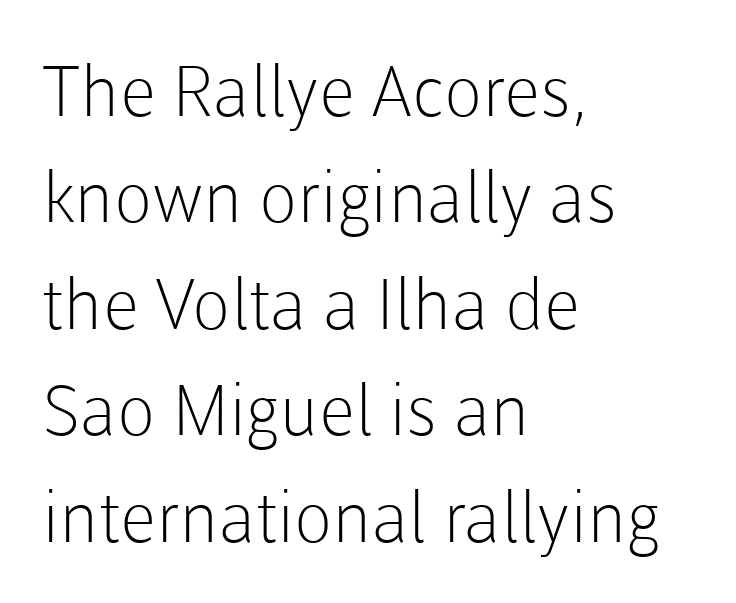
The image shows 70 px light sans-serif type, upright; set left-aligned, normal line spacing (1.52x), normal letter spacing, not underlined; low stroke contrast and a medium x-height.
